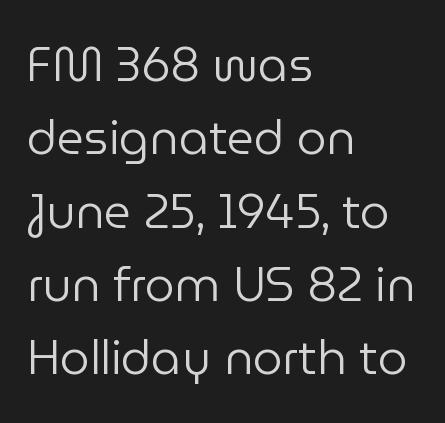
The image shows 47 px regular-weight sans-serif type, upright; set left-aligned, normal line spacing (1.56x), normal letter spacing, not underlined; low stroke contrast and a medium x-height.
